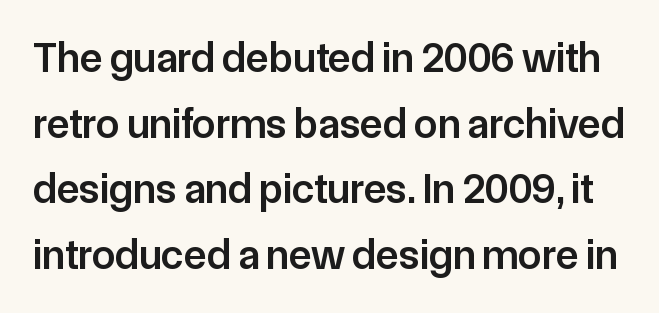
{"serif": "no", "italic": "no", "bold": "semi", "weight": "semibold", "width": "normal", "stroke_contrast": "low", "x_height": "medium", "monospaced": "no", "underline": "no", "line_spacing": "normal", "line_spacing_ratio": 1.56, "letter_spacing": "normal", "letter_spacing_em": 0.0, "glyph_px": 42}
